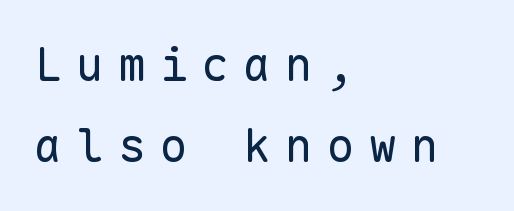
Q: Is the text bold? A: No.
Q: Is the text italic (slanted)? A: No, it is upright.
Q: Is the typeface a serif or a sans-serif typeface? A: Sans-serif.
Q: Is the text underlined? A: No.
Q: How is the paragraph aligned? A: Left-aligned.
Q: Is the spacing between letters normal or unusually wide? A: Unusually wide.
Q: Width (condensed, normal, or wide)? A: Normal.
Q: Stroke contrast? A: Low.
Q: x-height? A: Medium.
Q: Monospaced? A: Yes.
